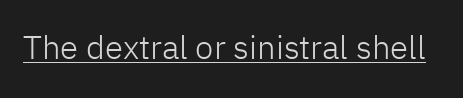
{"serif": "no", "italic": "no", "bold": "no", "weight": "light", "width": "normal", "stroke_contrast": "low", "x_height": "medium", "monospaced": "no", "underline": "yes", "letter_spacing": "normal", "letter_spacing_em": 0.0, "glyph_px": 33}
